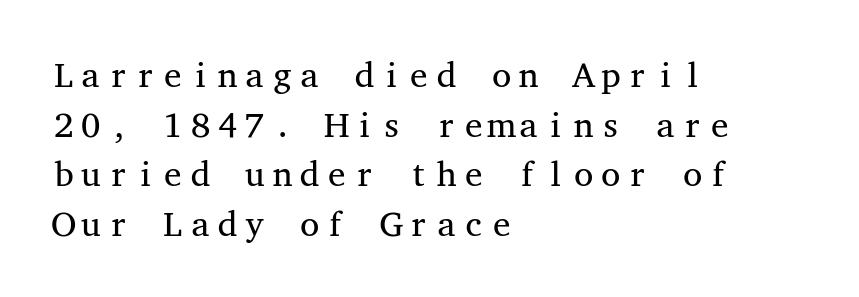
{"serif": "yes", "italic": "no", "bold": "no", "weight": "regular", "width": "wide", "stroke_contrast": "medium", "x_height": "medium", "monospaced": "yes", "underline": "no", "align": "left", "line_spacing": "normal", "line_spacing_ratio": 1.42, "letter_spacing": "normal", "letter_spacing_em": 0.0, "glyph_px": 35}
